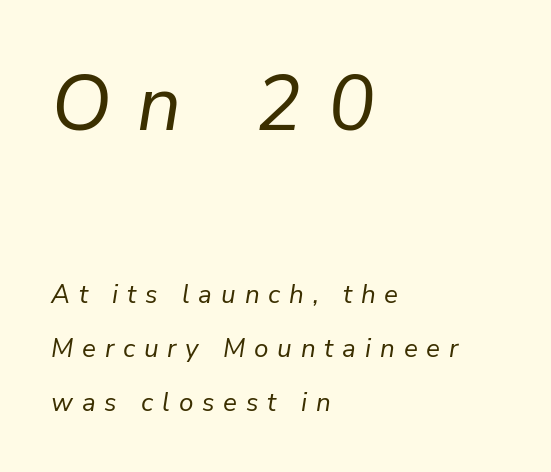
Q: Is the text bold? A: No.
Q: Is the text italic (slanted)? A: Yes, it leans right by about 9 degrees.
Q: Is the text underlined? A: No.
Q: How is the paragraph aligned? A: Left-aligned.
Q: Is the spacing between letters normal or unusually wide? A: Unusually wide.
Q: Is the spacing between lines tight, normal or loose? A: Loose.
Q: Which block of text is set in a larger size, the first (top) or the second (bottom)? A: The first (top) one.
Q: Width (condensed, normal, or wide)? A: Normal.
Q: Stroke contrast? A: Low.
Q: x-height? A: Medium.
Q: Monospaced? A: No.
